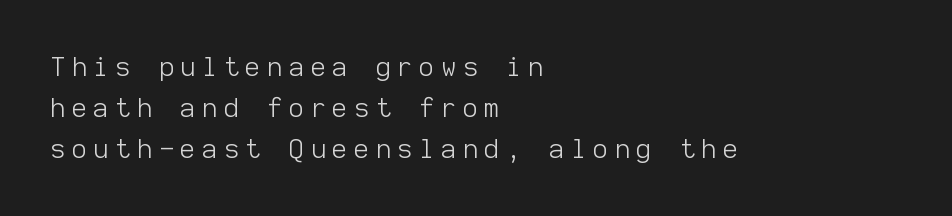
The weight would be labelled regular, book, light, or lighter still. Compared with a centered layout, this one pins lines to the left instead. Nope, not italic — everything's standing straight. Just letters on the line, the space beneath them empty. Caption: expanded tracking, letters set apart.
